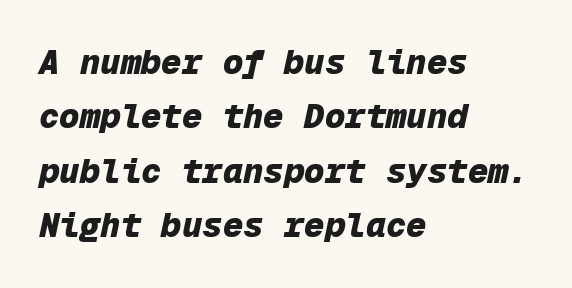
Italic? Definitely — the glyphs are oblique. This rendering uses left alignment, leaving the right contour irregular. Compared with typical paragraphs, the rows here are spaced about the same. Do the characters align in a grid? Yes, the font is monospaced. The letterforms sit shoulder to shoulder at normal distance. Quick note: underline off.
